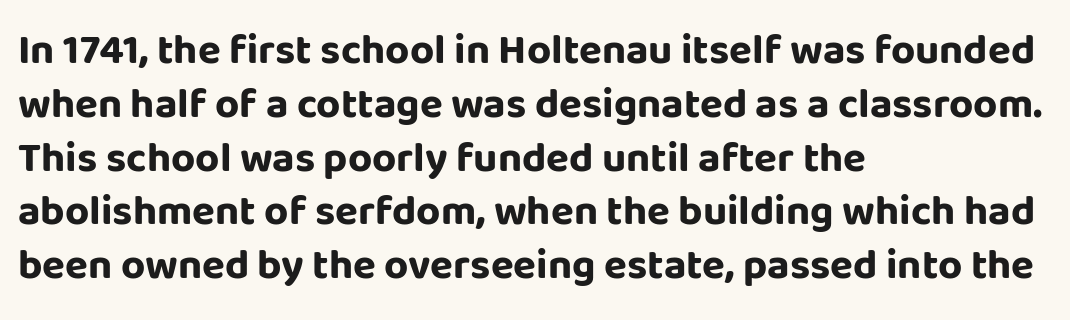
The image shows 42 px bold sans-serif type, upright; set left-aligned, normal line spacing (1.28x), normal letter spacing, not underlined; low stroke contrast and a large x-height.
